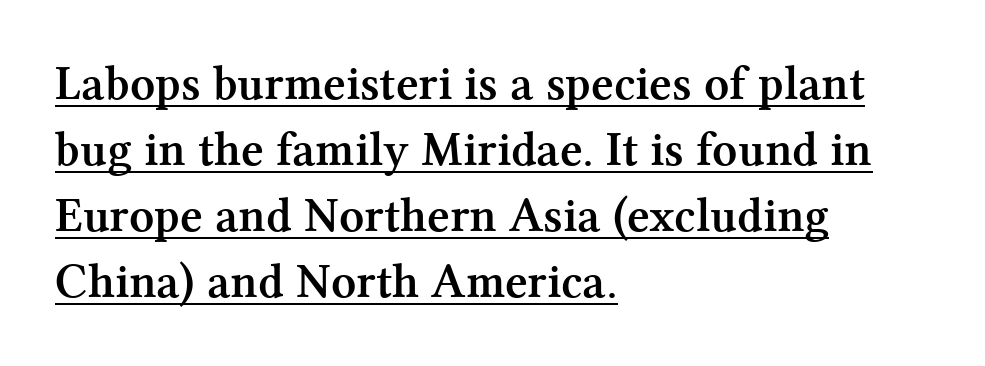
The image shows 49 px semibold serif type, upright; set left-aligned, normal line spacing (1.35x), normal letter spacing, underlined; medium stroke contrast and a medium x-height.
